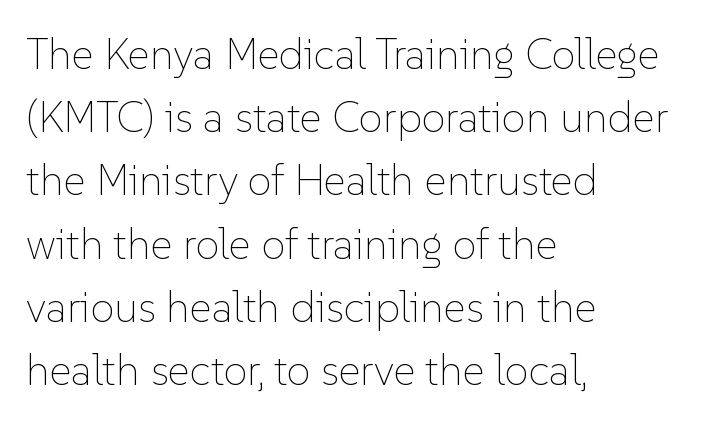
Q: Is the text bold? A: No.
Q: Is the text italic (slanted)? A: No, it is upright.
Q: Is the text underlined? A: No.
Q: How is the paragraph aligned? A: Left-aligned.
Q: Is the spacing between letters normal or unusually wide? A: Normal.
Q: Is the spacing between lines tight, normal or loose? A: Normal.
Q: Width (condensed, normal, or wide)? A: Normal.
Q: Stroke contrast? A: Low.
Q: x-height? A: Medium.
Q: Monospaced? A: No.
